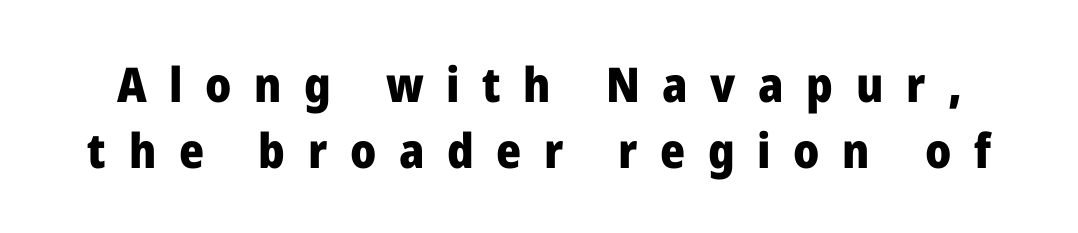
Q: Is the text bold? A: Yes.
Q: Is the text italic (slanted)? A: No, it is upright.
Q: Is the typeface a serif or a sans-serif typeface? A: Sans-serif.
Q: Is the text underlined? A: No.
Q: Is the spacing between letters normal or unusually wide? A: Unusually wide.
Q: Is the spacing between lines tight, normal or loose? A: Normal.
Q: Width (condensed, normal, or wide)? A: Normal.
Q: Stroke contrast? A: Low.
Q: x-height? A: Medium.
Q: Monospaced? A: No.
